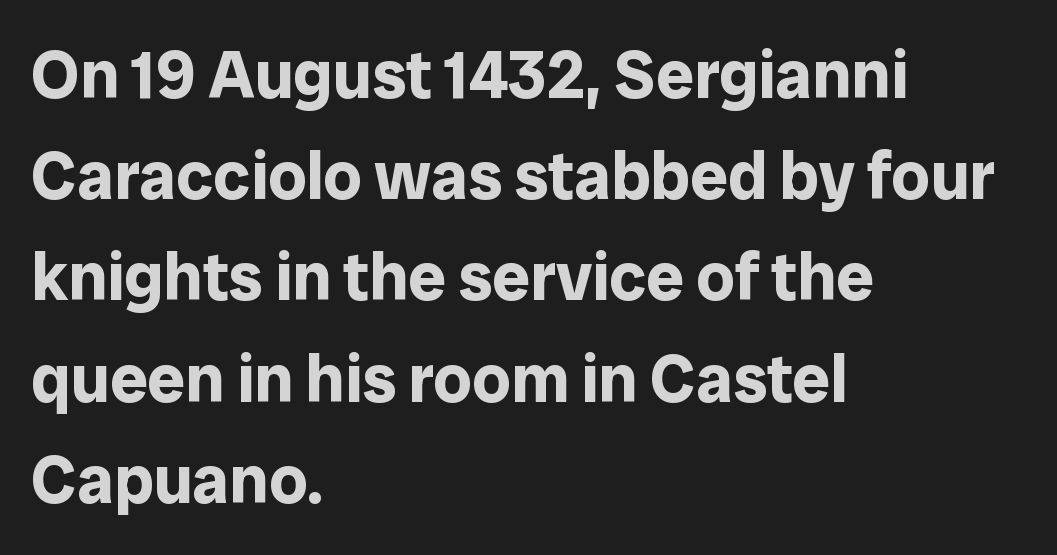
Quick note: interline space is typical. The glyphs in this specimen are sans serif. Is this a fixed-width face? No — the glyphs have proportional, varying widths. Heavy-handed strokes throughout: this text is bold. The passage is arranged the way most books set body copy — flush left.
